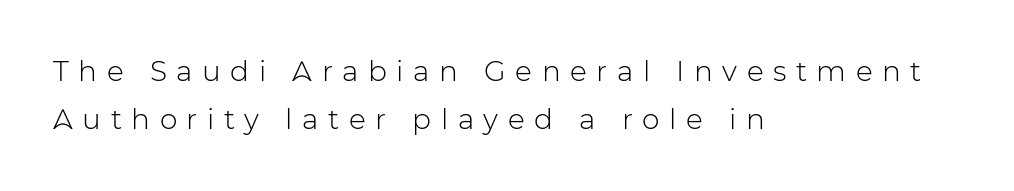
Q: Is the text bold? A: No.
Q: Is the text italic (slanted)? A: No, it is upright.
Q: Is the typeface a serif or a sans-serif typeface? A: Sans-serif.
Q: Is the text underlined? A: No.
Q: How is the paragraph aligned? A: Left-aligned.
Q: Is the spacing between letters normal or unusually wide? A: Unusually wide.
Q: Width (condensed, normal, or wide)? A: Normal.
Q: Stroke contrast? A: Low.
Q: x-height? A: Medium.
Q: Monospaced? A: No.
